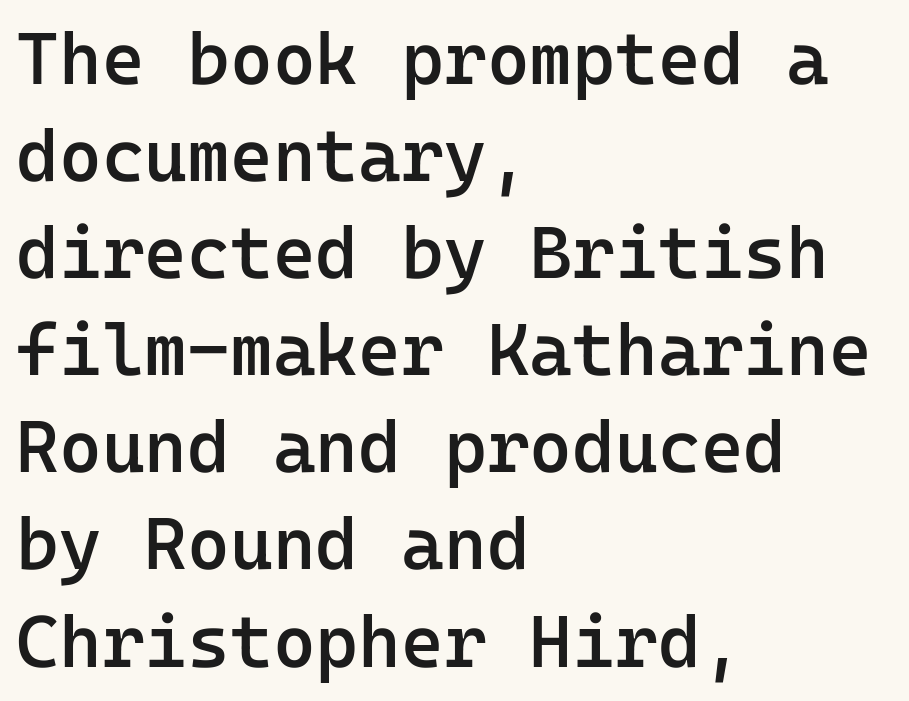
Q: Is the text bold? A: Semi-bold.
Q: Is the text italic (slanted)? A: No, it is upright.
Q: Is the typeface a serif or a sans-serif typeface? A: Sans-serif.
Q: Is the text underlined? A: No.
Q: How is the paragraph aligned? A: Left-aligned.
Q: Is the spacing between letters normal or unusually wide? A: Normal.
Q: Is the spacing between lines tight, normal or loose? A: Normal.
Q: Width (condensed, normal, or wide)? A: Normal.
Q: Stroke contrast? A: Low.
Q: x-height? A: Medium.
Q: Monospaced? A: Yes.
